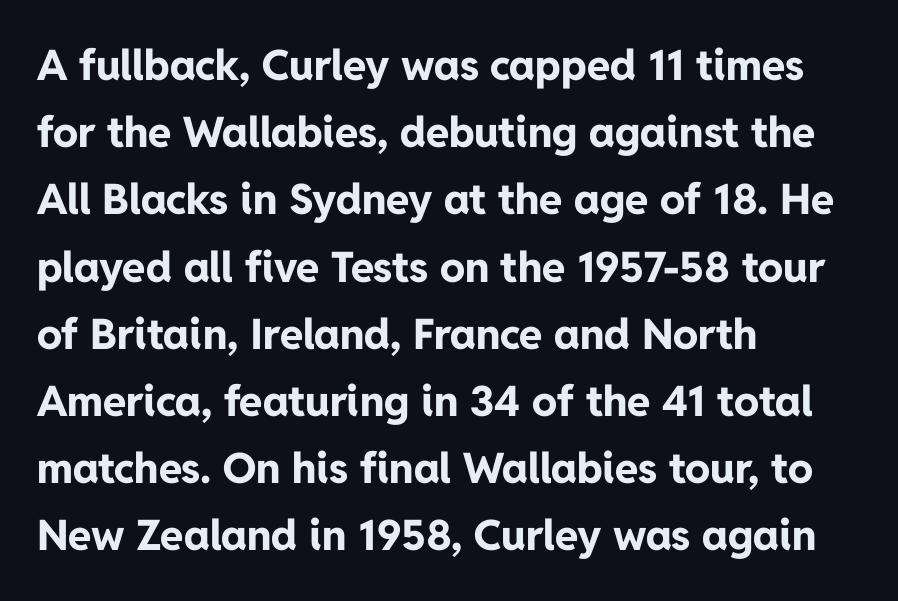
{"serif": "no", "italic": "no", "bold": "yes", "weight": "bold", "width": "normal", "stroke_contrast": "low", "x_height": "medium", "monospaced": "no", "underline": "no", "align": "left", "line_spacing": "normal", "line_spacing_ratio": 1.6, "letter_spacing": "normal", "letter_spacing_em": 0.0, "glyph_px": 42}
